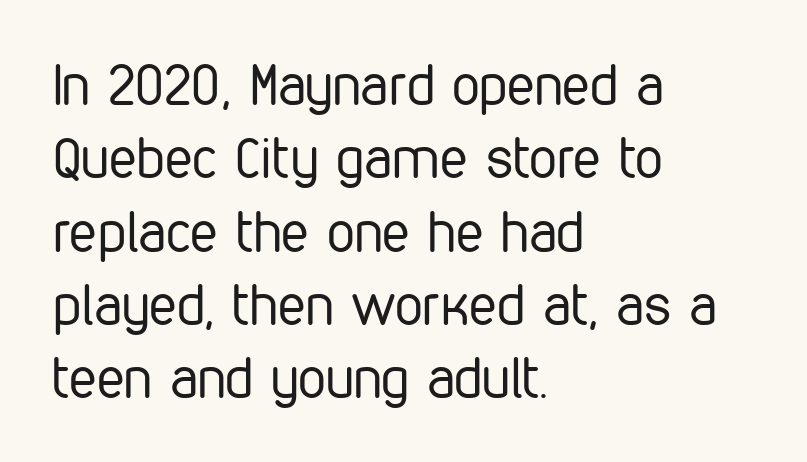
You can tell it's not italic because the verticals are truly vertical. Inter-character spacing is left at the font's built-in metrics. These lines are set flush left with a ragged right edge. Students, observe: this is what conventionally led text looks like. Spacing verdict: proportional, widths tailored to each character.
